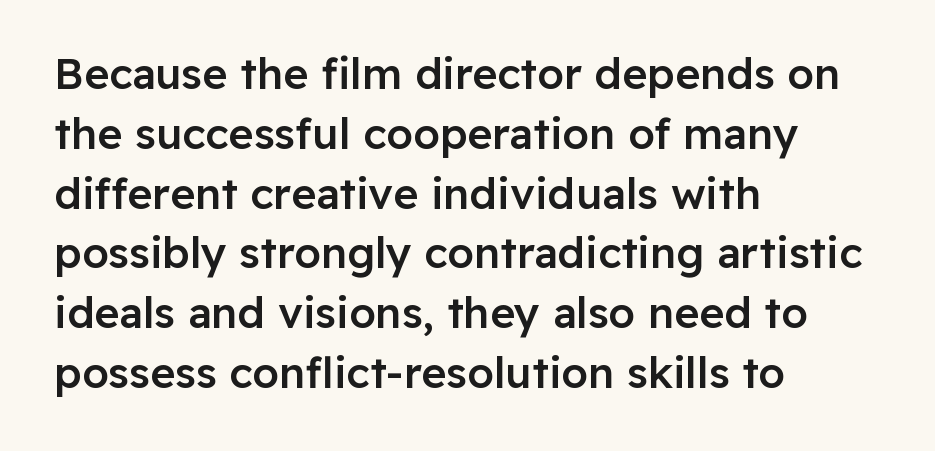
The image shows 43 px semibold sans-serif type, upright; set left-aligned, normal line spacing (1.39x), normal letter spacing, not underlined; low stroke contrast and a medium x-height.
